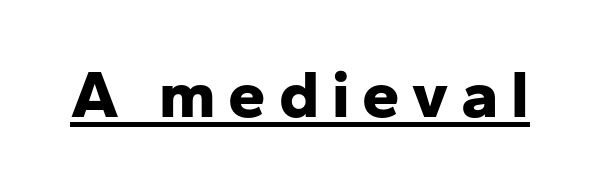
Q: Is the text bold? A: Yes.
Q: Is the text italic (slanted)? A: No, it is upright.
Q: Is the typeface a serif or a sans-serif typeface? A: Sans-serif.
Q: Is the text underlined? A: Yes.
Q: Width (condensed, normal, or wide)? A: Normal.
Q: Stroke contrast? A: Low.
Q: x-height? A: Medium.
Q: Monospaced? A: No.
